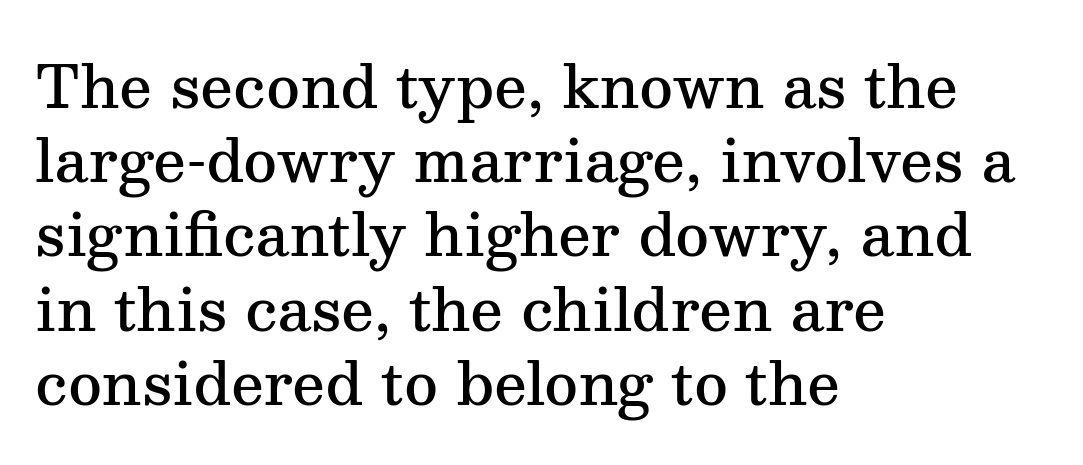
Q: Is the text bold? A: Semi-bold.
Q: Is the text italic (slanted)? A: No, it is upright.
Q: Is the typeface a serif or a sans-serif typeface? A: Serif.
Q: Is the text underlined? A: No.
Q: How is the paragraph aligned? A: Left-aligned.
Q: Is the spacing between letters normal or unusually wide? A: Normal.
Q: Is the spacing between lines tight, normal or loose? A: Normal.
Q: Width (condensed, normal, or wide)? A: Normal.
Q: Stroke contrast? A: Medium.
Q: x-height? A: Medium.
Q: Monospaced? A: No.
